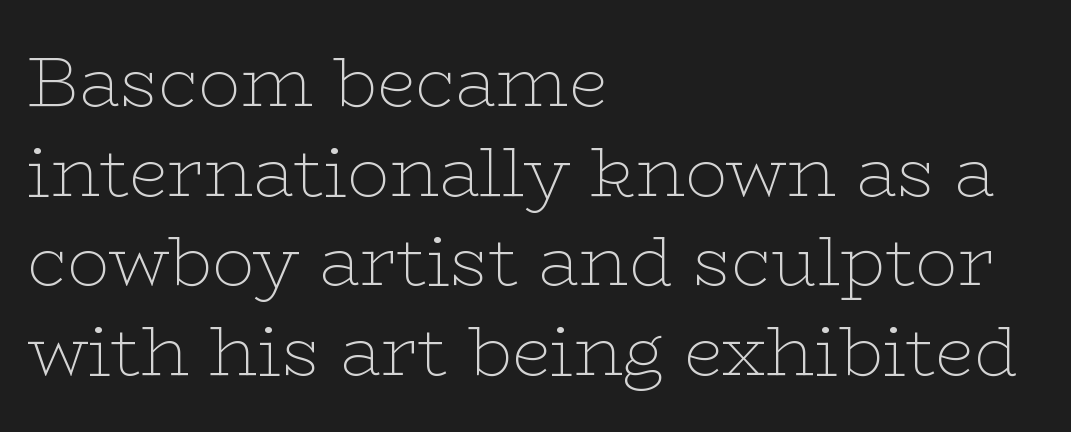
{"serif": "yes", "italic": "no", "bold": "no", "weight": "thin", "width": "wide", "stroke_contrast": "low", "x_height": "medium", "monospaced": "no", "underline": "no", "align": "left", "line_spacing": "normal", "line_spacing_ratio": 1.28, "letter_spacing": "normal", "letter_spacing_em": 0.0, "glyph_px": 70}
